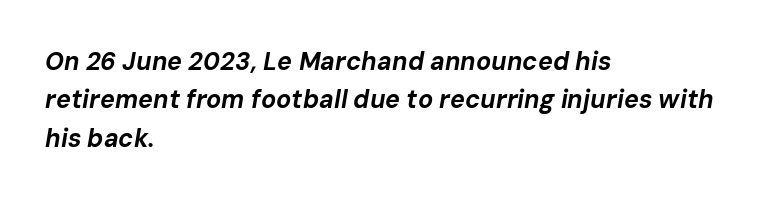
Q: Is the text bold? A: Yes.
Q: Is the text italic (slanted)? A: Yes, it leans right by about 10 degrees.
Q: Is the text underlined? A: No.
Q: How is the paragraph aligned? A: Left-aligned.
Q: Is the spacing between letters normal or unusually wide? A: Normal.
Q: Is the spacing between lines tight, normal or loose? A: Normal.
